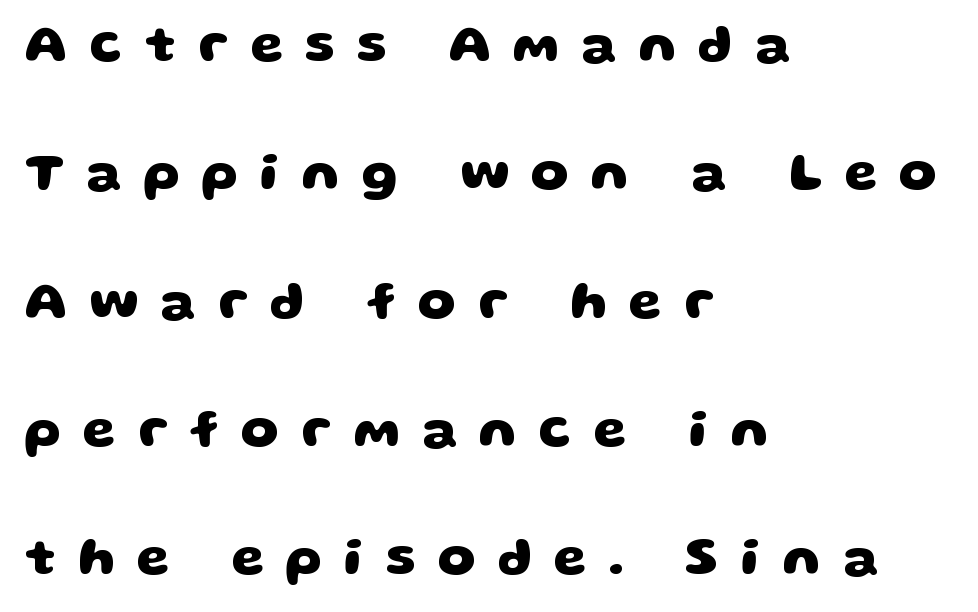
{"serif": "no", "bold": "yes", "weight": "heavy", "width": "wide", "stroke_contrast": "low", "x_height": "large", "monospaced": "no", "underline": "no", "align": "left", "line_spacing": "loose", "line_spacing_ratio": 2.42, "letter_spacing": "wide", "letter_spacing_em": 0.42, "glyph_px": 53}
